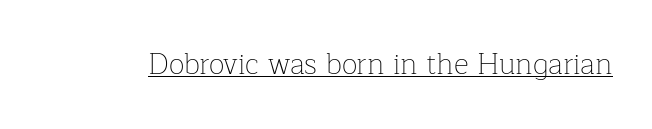
Decoration check: the copy is underlined. Serifs: yes, visible at the terminals of the letterforms. Summary of weight: not heavy and not bold. Think of a printed novel: that variable character pitch is what you see here. The line texture is even and compact thanks to regular tracking. Designer's note — italics off, roman on.
